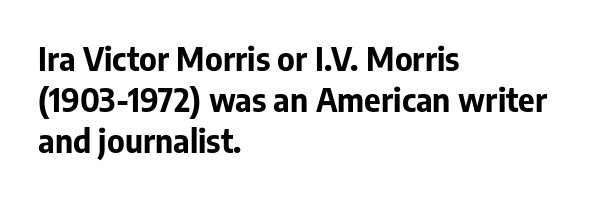
The image shows 32 px bold sans-serif type, upright; set left-aligned, normal line spacing (1.28x), normal letter spacing, not underlined; low stroke contrast and a medium x-height.
